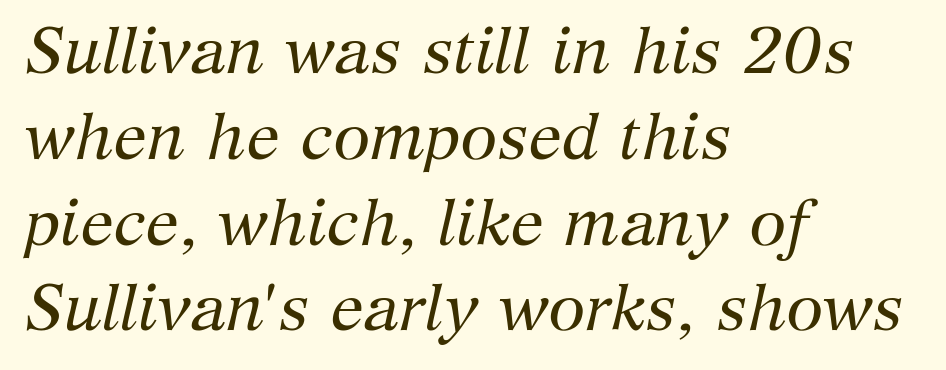
The image shows 67 px regular-weight serif type, italic (leaning right); set left-aligned, normal line spacing (1.28x), normal letter spacing, not underlined; medium stroke contrast and a medium x-height.
